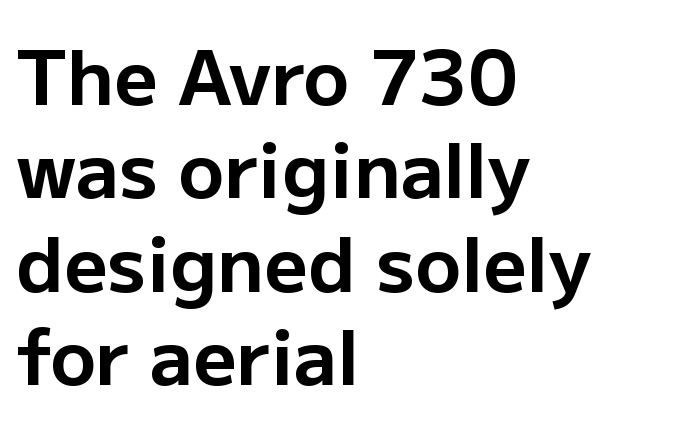
The letters carry no serifs — their stems end cleanly without finishing strokes. A typesetter would mark this as roman, not italic. In terms of weight, the rendering is a true, heavy bold. Nobody drew a line under any word here.
